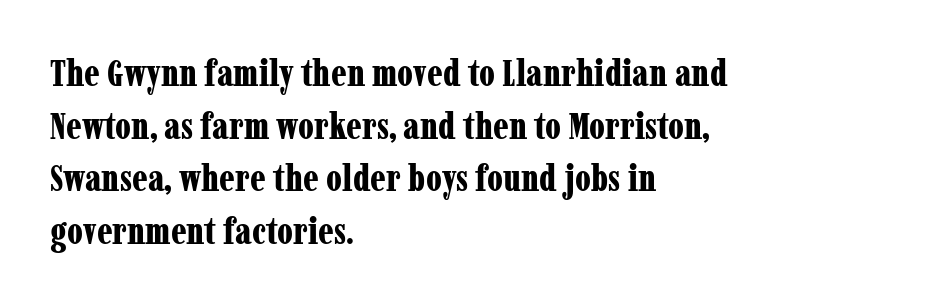
{"serif": "yes", "italic": "no", "bold": "yes", "weight": "bold", "width": "condensed", "stroke_contrast": "low", "x_height": "medium", "monospaced": "no", "underline": "no", "align": "left", "line_spacing": "normal", "line_spacing_ratio": 1.42, "letter_spacing": "normal", "letter_spacing_em": 0.0, "glyph_px": 37}
